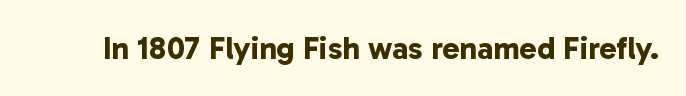
Q: Is the text bold? A: Yes.
Q: Is the typeface a serif or a sans-serif typeface? A: Sans-serif.
Q: Is the text underlined? A: No.
Q: Is the spacing between letters normal or unusually wide? A: Normal.
Q: Width (condensed, normal, or wide)? A: Normal.
Q: Stroke contrast? A: Low.
Q: x-height? A: Medium.
Q: Monospaced? A: No.
